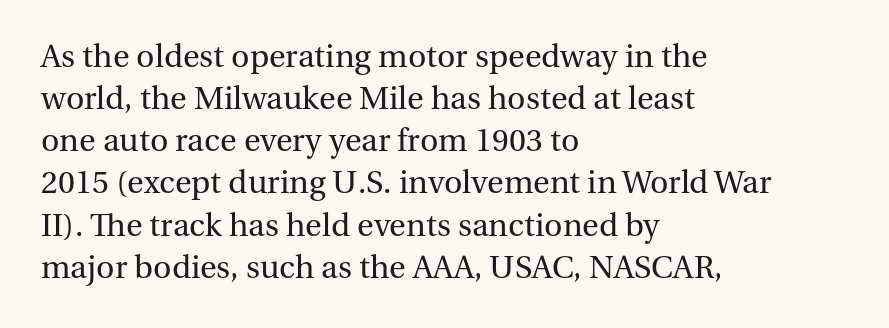
Q: Is the text bold? A: No.
Q: Is the text italic (slanted)? A: No, it is upright.
Q: Is the typeface a serif or a sans-serif typeface? A: Serif.
Q: Is the text underlined? A: No.
Q: How is the paragraph aligned? A: Left-aligned.
Q: Is the spacing between letters normal or unusually wide? A: Normal.
Q: Width (condensed, normal, or wide)? A: Normal.
Q: Stroke contrast? A: Medium.
Q: x-height? A: Medium.
Q: Monospaced? A: No.
